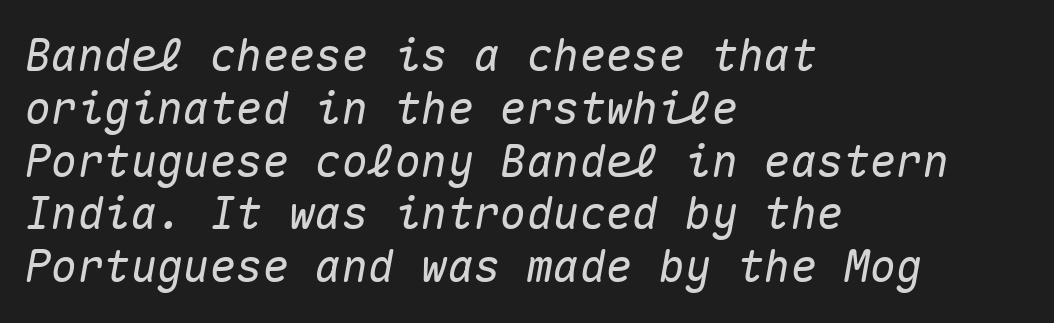
Rendered with sloped, italic letterforms. The ragged edge is on the right, which tells us the setting is flush left. The passage shown is not underscored anywhere. Do the characters align in a grid? Yes, the font is monospaced. The tracking reads as untouched default to a designer's eye.
